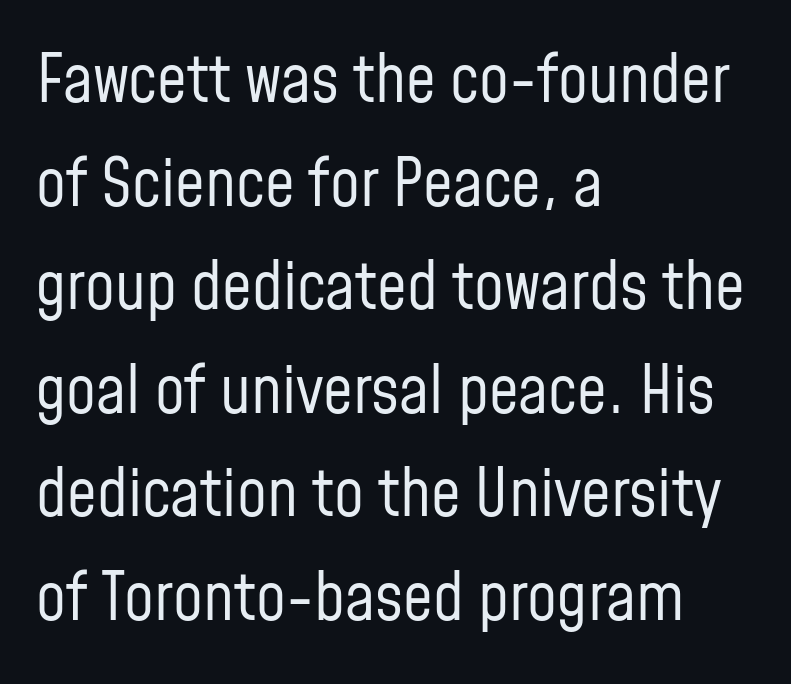
The image shows 66 px regular-weight, condensed sans-serif type, upright; set left-aligned, normal line spacing (1.57x), normal letter spacing, not underlined; low stroke contrast and a medium x-height.
